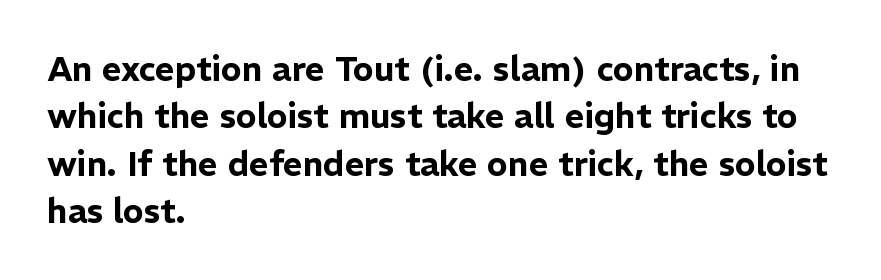
Q: Is the text italic (slanted)? A: No, it is upright.
Q: Is the typeface a serif or a sans-serif typeface? A: Sans-serif.
Q: Is the text underlined? A: No.
Q: How is the paragraph aligned? A: Left-aligned.
Q: Is the spacing between letters normal or unusually wide? A: Normal.
Q: Is the spacing between lines tight, normal or loose? A: Normal.
Q: Width (condensed, normal, or wide)? A: Normal.
Q: Stroke contrast? A: Low.
Q: x-height? A: Medium.
Q: Monospaced? A: No.
